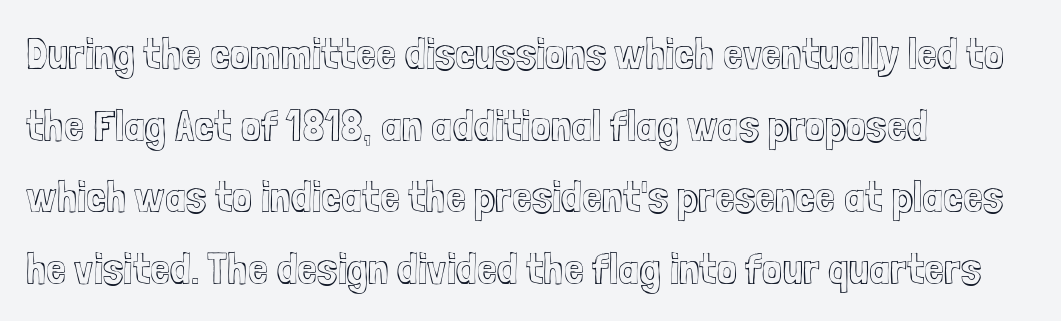
Q: Is the text italic (slanted)? A: No, it is upright.
Q: Is the text underlined? A: No.
Q: How is the paragraph aligned? A: Left-aligned.
Q: Is the spacing between letters normal or unusually wide? A: Normal.
Q: Is the spacing between lines tight, normal or loose? A: Normal.
Q: Width (condensed, normal, or wide)? A: Condensed.
Q: x-height? A: Medium.
Q: Monospaced? A: No.
